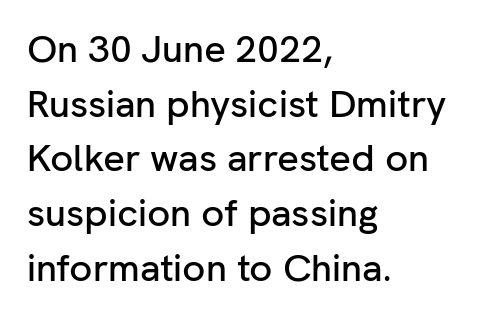
The image shows 38 px sans-serif type, upright; set left-aligned, normal line spacing (1.44x), normal letter spacing, not underlined; low stroke contrast and a medium x-height.
